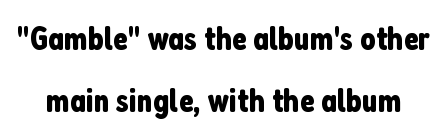
The image shows 34 px condensed sans-serif type, upright; set line spacing 1.83x, normal letter spacing, not underlined; low stroke contrast and a medium x-height.
